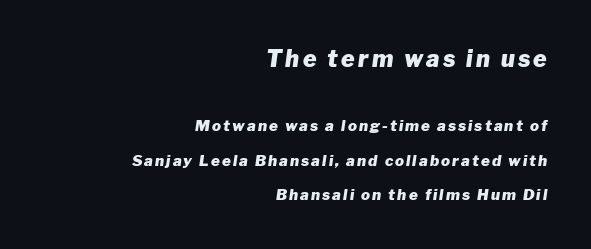
{"italic": "yes", "lean": "right", "slant_degrees": 8, "bold": "yes", "underline": "no", "align": "right", "line_spacing": "loose", "line_spacing_ratio": 2.32, "larger_block": "first", "size_ratio": 1.53, "glyph_px": 23}
